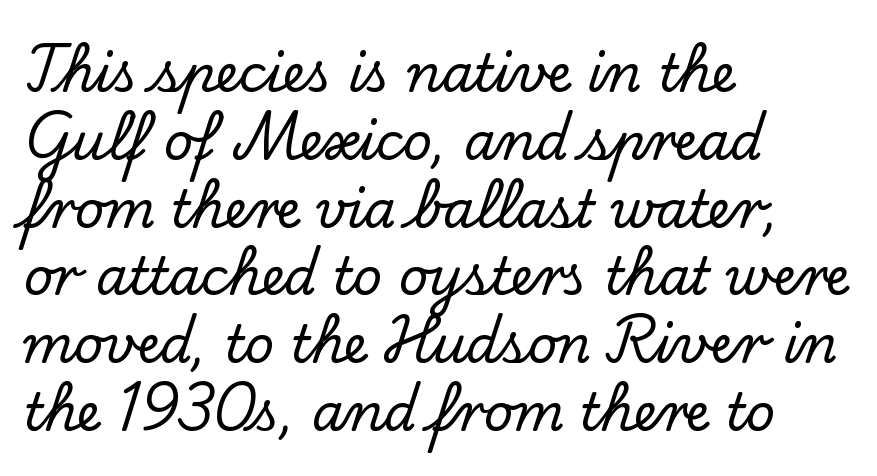
Horizontal alignment here is leftward, the default for most running prose. Words float on clear page, feet unadorned. Each new line begins a customary step beneath the previous one. These lines are rendered in a variable-pitch font.
